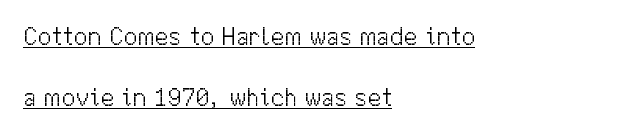
Q: Is the text bold? A: No.
Q: Is the text italic (slanted)? A: No, it is upright.
Q: Is the text underlined? A: Yes.
Q: How is the paragraph aligned? A: Left-aligned.
Q: Is the spacing between letters normal or unusually wide? A: Normal.
Q: Is the spacing between lines tight, normal or loose? A: Loose.
